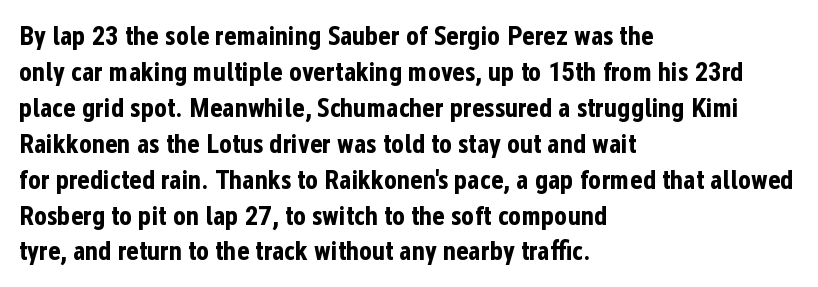
The image shows 27 px bold type, upright; set left-aligned, normal line spacing (1.33x), normal letter spacing, not underlined.
